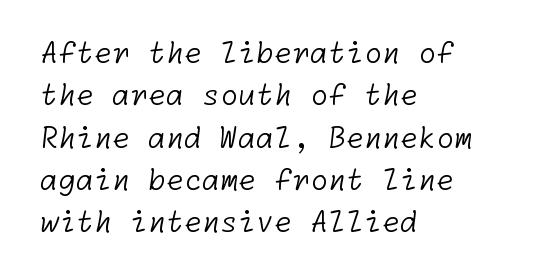
The image shows 29 px light sans-serif type; set left-aligned, normal line spacing (1.46x), normal letter spacing, not underlined; low stroke contrast and a medium x-height.
